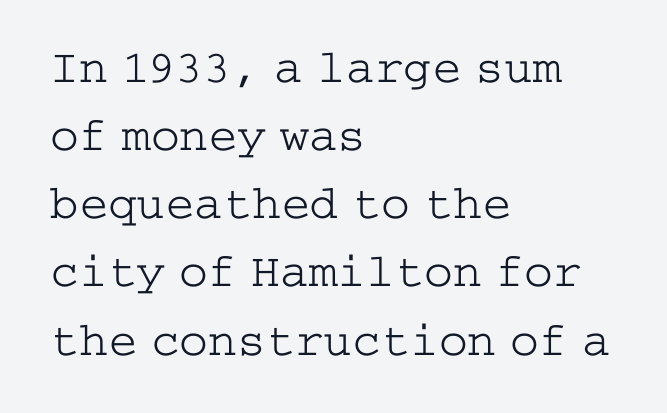
The designer went with a serif here, giving each stem small feet. This is the regular roman posture of the typeface. The string is rendered with underlining switched off. Is there much room between lines? A standard amount, neither cramped nor airy. Default kerning and tracking; the words read as compact shapes. Teacher's note: observe the even left margin — that is flush-left alignment.
